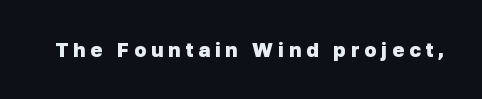
{"bold": "yes", "underline": "no", "letter_spacing": "wide", "letter_spacing_em": 0.25, "glyph_px": 20}
